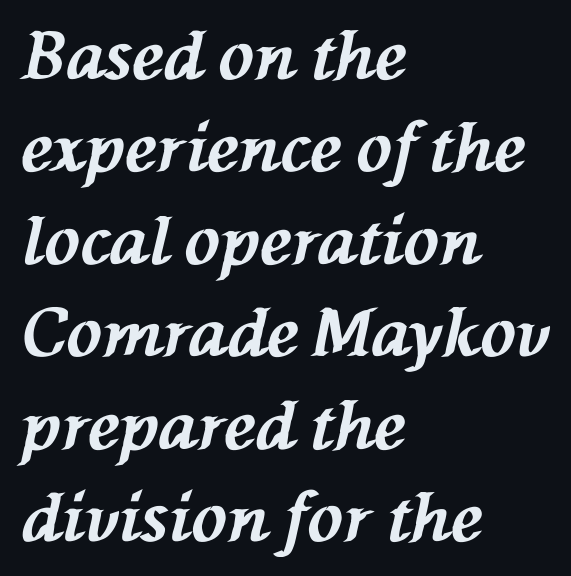
The image shows 66 px bold type, italic (leaning left); set left-aligned, normal line spacing (1.4x), normal letter spacing, not underlined; medium stroke contrast and a medium x-height.
